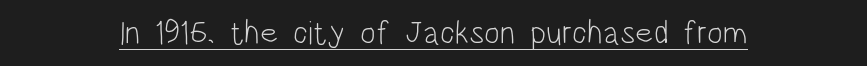
The image shows 33 px light, condensed sans-serif type, upright; set normal letter spacing, underlined; low stroke contrast and a large x-height.
